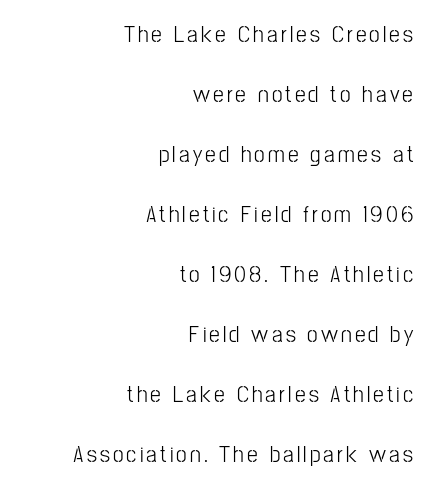
{"italic": "no", "underline": "no", "align": "right", "line_spacing": "loose", "line_spacing_ratio": 2.5, "glyph_px": 24}
